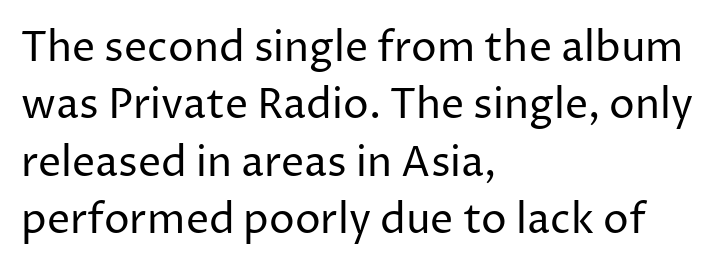
Q: Is the text bold? A: No.
Q: Is the text italic (slanted)? A: No, it is upright.
Q: Is the typeface a serif or a sans-serif typeface? A: Sans-serif.
Q: Is the text underlined? A: No.
Q: How is the paragraph aligned? A: Left-aligned.
Q: Is the spacing between letters normal or unusually wide? A: Normal.
Q: Is the spacing between lines tight, normal or loose? A: Normal.
Q: Width (condensed, normal, or wide)? A: Normal.
Q: Stroke contrast? A: Low.
Q: x-height? A: Medium.
Q: Monospaced? A: No.
